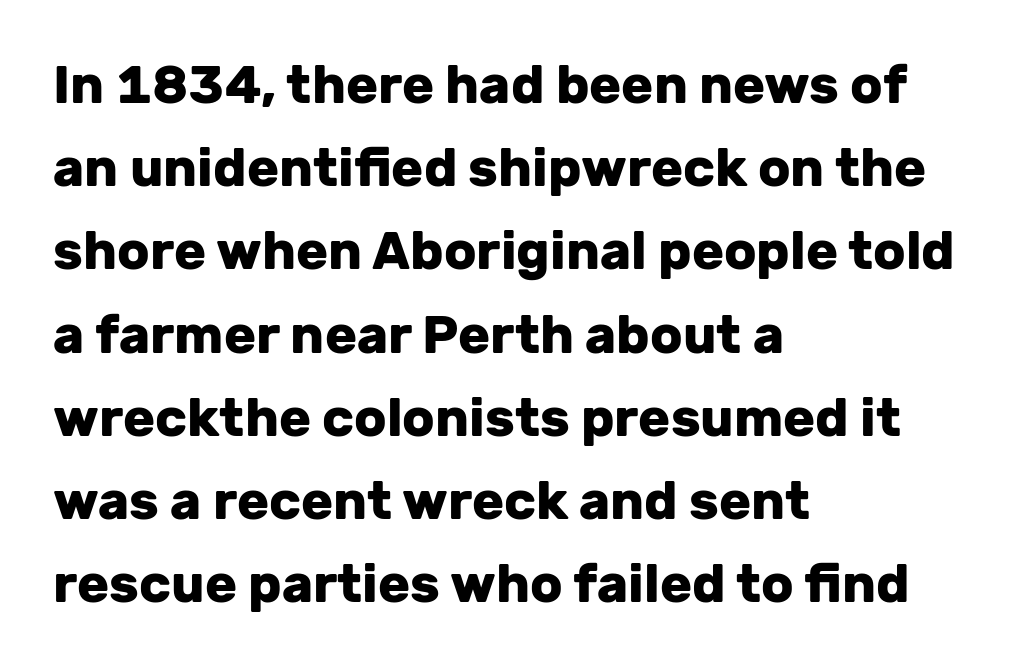
The image shows 53 px heavy sans-serif type, upright; set left-aligned, normal line spacing (1.57x), normal letter spacing, not underlined; low stroke contrast and a medium x-height.
